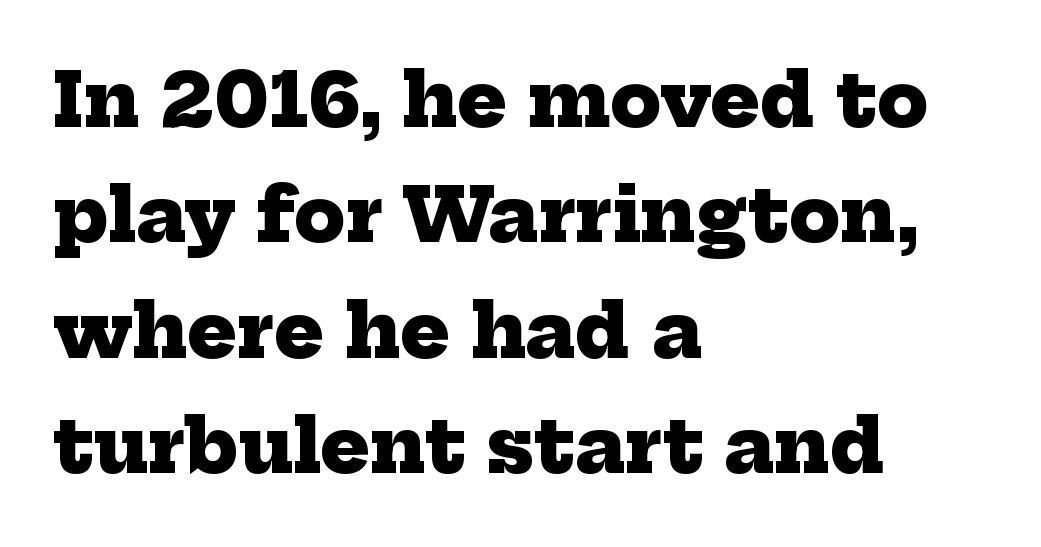
Q: Is the text bold? A: Yes.
Q: Is the typeface a serif or a sans-serif typeface? A: Serif.
Q: Is the text underlined? A: No.
Q: How is the paragraph aligned? A: Left-aligned.
Q: Is the spacing between letters normal or unusually wide? A: Normal.
Q: Is the spacing between lines tight, normal or loose? A: Normal.
Q: Width (condensed, normal, or wide)? A: Normal.
Q: Stroke contrast? A: Low.
Q: x-height? A: Medium.
Q: Monospaced? A: No.
